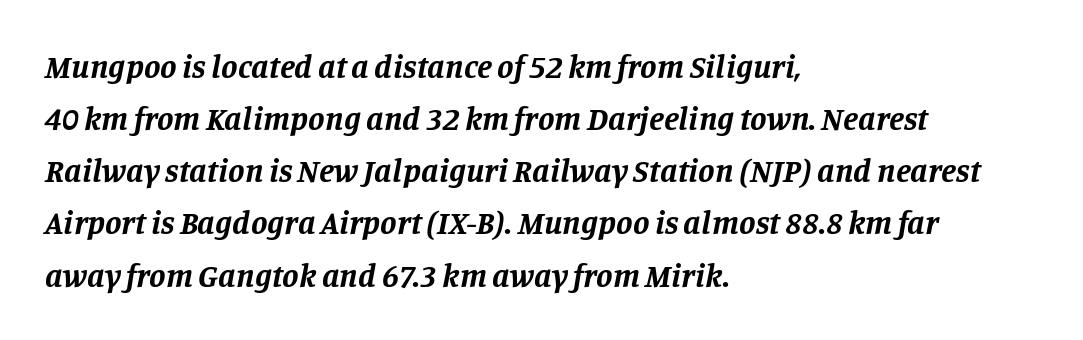
{"serif": "yes", "italic": "yes", "lean": "right", "slant_degrees": 11, "bold": "yes", "weight": "bold", "width": "normal", "stroke_contrast": "low", "x_height": "large", "monospaced": "no", "underline": "no", "align": "left", "line_spacing": "normal", "line_spacing_ratio": 1.58, "letter_spacing": "normal", "letter_spacing_em": 0.0, "glyph_px": 33}
